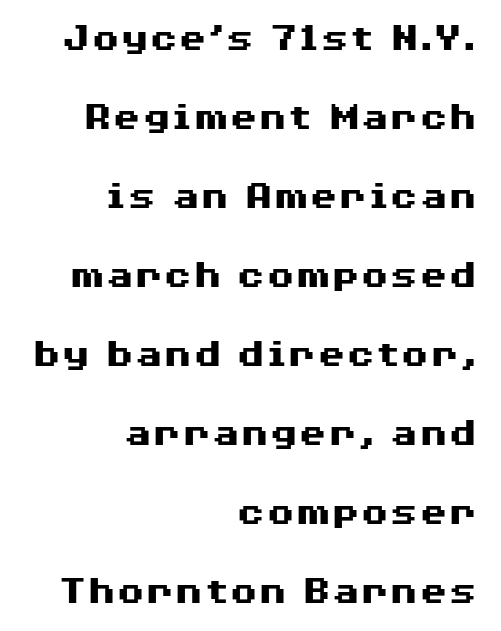
The letters advance in unequal steps, a hallmark of proportional type. Typeset ragged left — the right edge is the straight one. Each glyph is drawn with heavy, bold strokes. These lines were composed using upright roman letters. Quick note: underline off.
